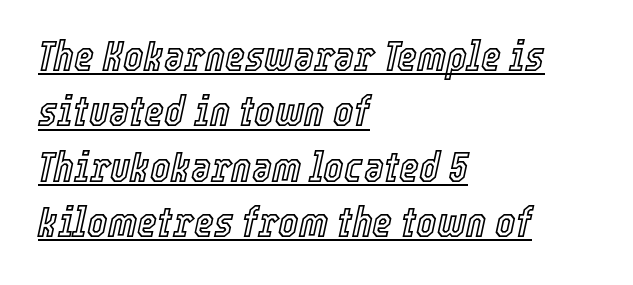
Has an underline been added? It has. What's the leading like? Ordinary, nothing unusual. The letters advance in unequal steps, a hallmark of proportional type. These lines are set flush left with a ragged right edge. Honestly, the letter spacing is just normal — you wouldn't notice it. Every character sits at an angle, as italics do.
